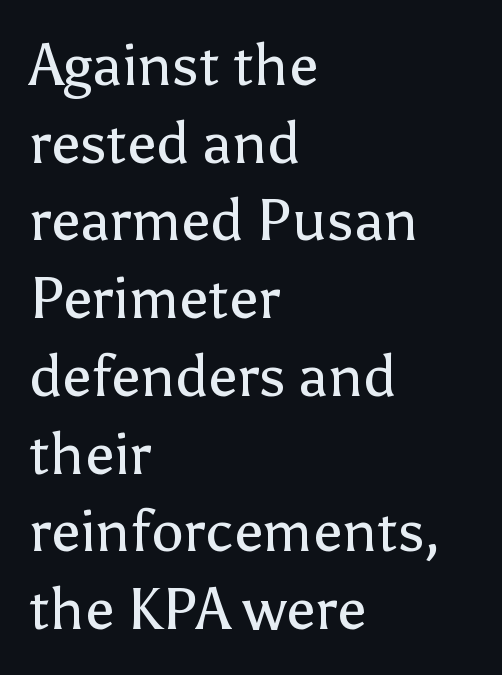
{"serif": "no", "italic": "no", "bold": "no", "weight": "regular", "width": "normal", "stroke_contrast": "low", "x_height": "medium", "monospaced": "no", "underline": "no", "align": "left", "line_spacing": "normal", "line_spacing_ratio": 1.34, "letter_spacing": "normal", "letter_spacing_em": 0.0, "glyph_px": 58}
